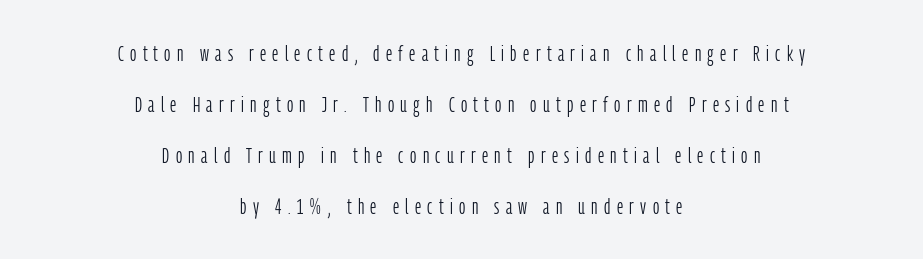
The letterforms sit at book weight or below. A typesetter would call this leading open, well beyond the default. The strip under each line holds only bare page. In terms of letterspacing, this is a distinctly airy, spread setting. If you drew a line through each stem, it would be perfectly vertical. Casual observation: everything's sitting right in the middle.
